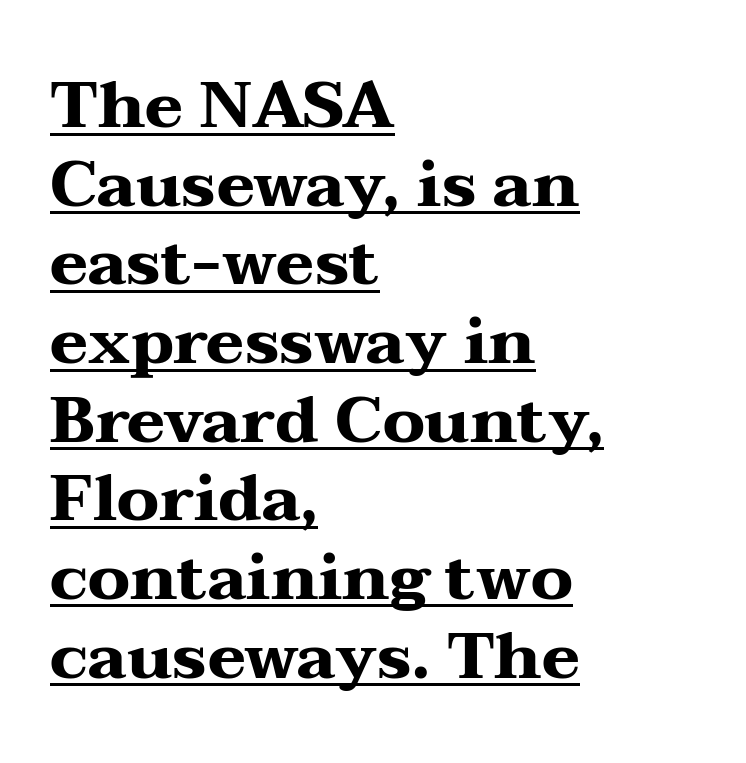
Q: Is the text bold? A: Yes.
Q: Is the text italic (slanted)? A: No, it is upright.
Q: Is the typeface a serif or a sans-serif typeface? A: Serif.
Q: Is the text underlined? A: Yes.
Q: How is the paragraph aligned? A: Left-aligned.
Q: Is the spacing between letters normal or unusually wide? A: Normal.
Q: Width (condensed, normal, or wide)? A: Wide.
Q: Stroke contrast? A: Medium.
Q: x-height? A: Medium.
Q: Monospaced? A: No.
